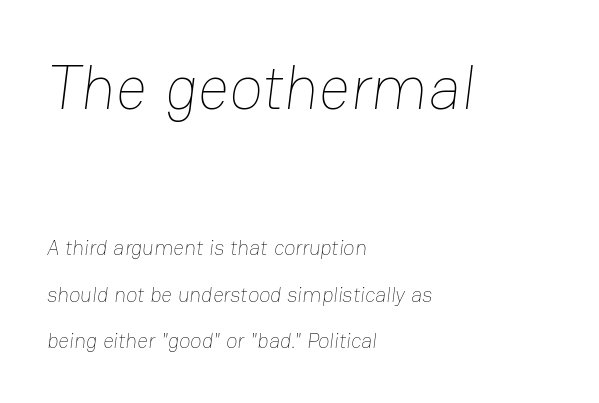
Q: Is the text bold? A: No.
Q: Is the text underlined? A: No.
Q: How is the paragraph aligned? A: Left-aligned.
Q: Is the spacing between letters normal or unusually wide? A: Normal.
Q: Is the spacing between lines tight, normal or loose? A: Loose.
Q: Which block of text is set in a larger size, the first (top) or the second (bottom)? A: The first (top) one.
Q: Width (condensed, normal, or wide)? A: Normal.
Q: Stroke contrast? A: Low.
Q: x-height? A: Medium.
Q: Monospaced? A: No.
